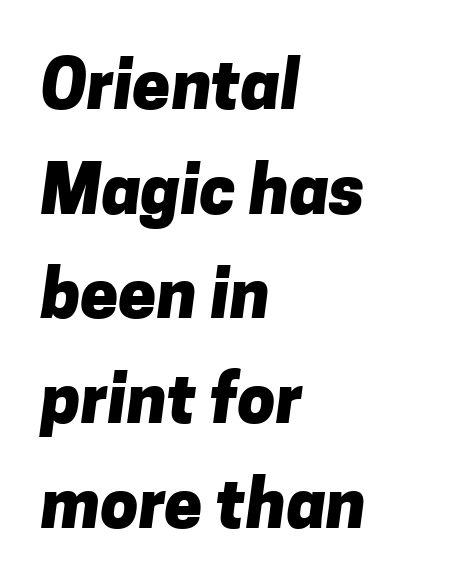
{"serif": "no", "bold": "yes", "weight": "heavy", "width": "normal", "stroke_contrast": "low", "x_height": "medium", "monospaced": "no", "underline": "no", "align": "left", "line_spacing": "normal", "line_spacing_ratio": 1.54, "letter_spacing": "normal", "letter_spacing_em": 0.0, "glyph_px": 68}
